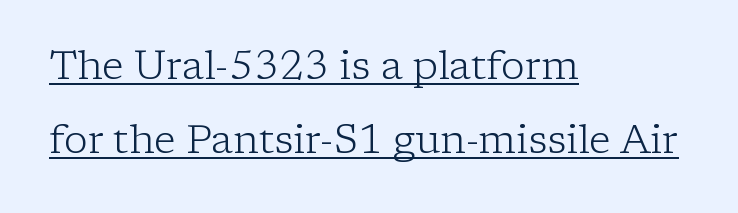
Horizontally, the lines are justified to the leading edge only. The letters stand straight up with perfectly vertical stems. Classification — serif. This is not heavy type; no bold has been used. Short note: letters normally spaced. Note the varied advance widths — an 'i' is clearly narrower than an 'm'.
